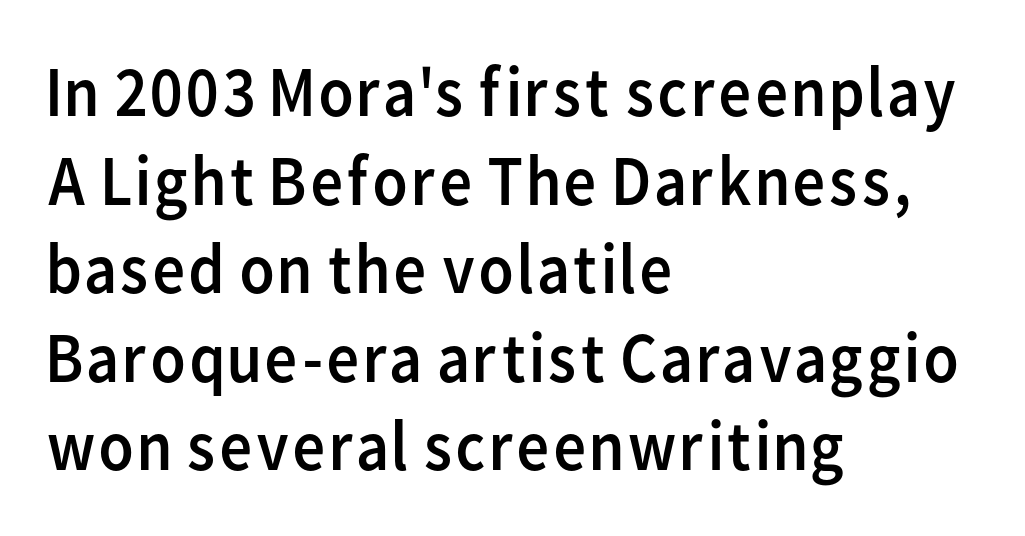
The image shows 72 px regular-weight sans-serif type, upright; set left-aligned, line spacing 1.23x, normal letter spacing, not underlined; low stroke contrast and a medium x-height.
